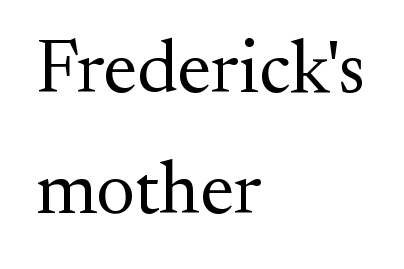
{"serif": "yes", "italic": "no", "bold": "no", "weight": "regular", "width": "normal", "stroke_contrast": "medium", "x_height": "small", "monospaced": "no", "underline": "no", "align": "left", "line_spacing": "normal", "line_spacing_ratio": 1.61, "letter_spacing": "normal", "letter_spacing_em": 0.0, "glyph_px": 75}
